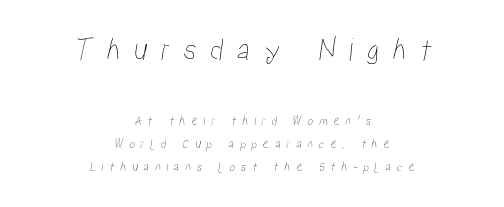
Q: Is the text underlined? A: No.
Q: How is the paragraph aligned? A: Centered.
Q: Is the spacing between letters normal or unusually wide? A: Unusually wide.
Q: Is the spacing between lines tight, normal or loose? A: Normal.
Q: Which block of text is set in a larger size, the first (top) or the second (bottom)? A: The first (top) one.
Q: Width (condensed, normal, or wide)? A: Condensed.
Q: Stroke contrast? A: Low.
Q: x-height? A: Medium.
Q: Monospaced? A: No.
